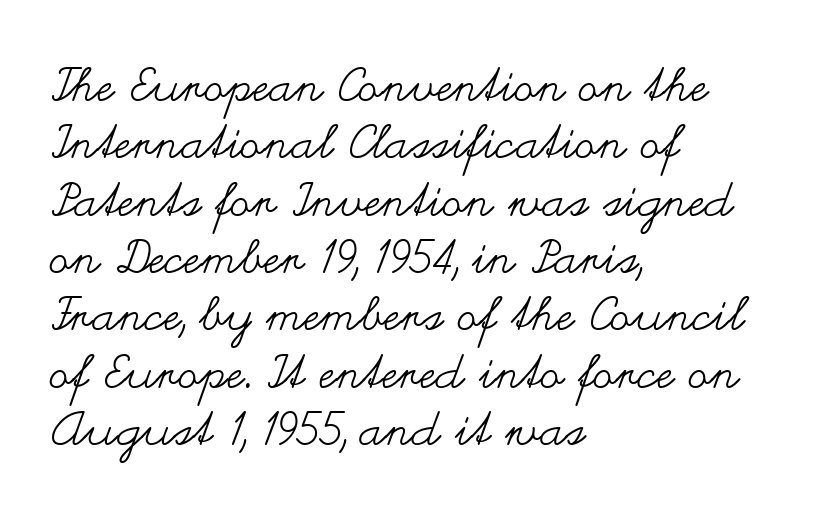
The image shows 47 px regular-weight, wide type; set left-aligned, line spacing 1.22x, normal letter spacing, not underlined; medium stroke contrast and a small x-height.
